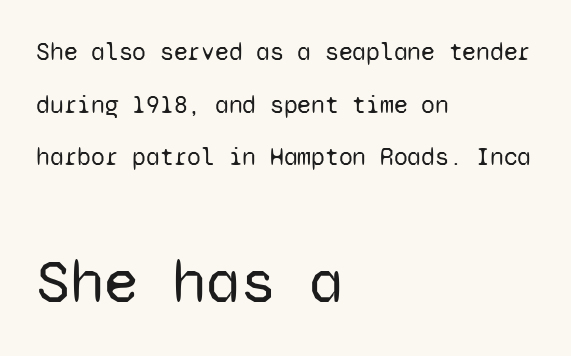
The image shows 62 px regular-weight sans-serif type, upright, monospaced; set left-aligned, loose line spacing (2.11x), normal letter spacing, not underlined; the second (bottom) block is 2.48x larger; low stroke contrast and a medium x-height.
